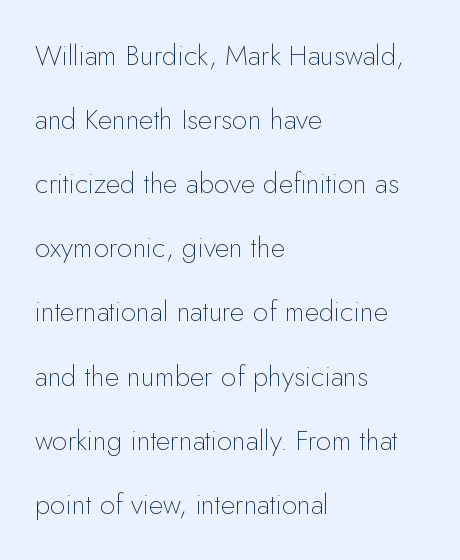
Is this a sans? Yes — the strokes have no serifs. Underline: absent. No italicization has been applied; the sample stays upright. Heaviness? Minimal to ordinary, like unemphasized prose.
